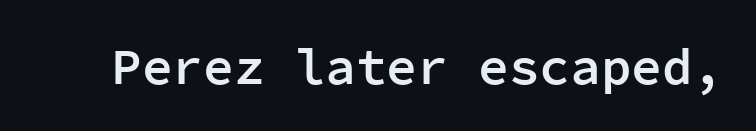
Q: Is the text bold? A: Semi-bold.
Q: Is the text italic (slanted)? A: No, it is upright.
Q: Is the typeface a serif or a sans-serif typeface? A: Sans-serif.
Q: Is the text underlined? A: No.
Q: Is the spacing between letters normal or unusually wide? A: Normal.
Q: Width (condensed, normal, or wide)? A: Normal.
Q: Stroke contrast? A: Low.
Q: x-height? A: Medium.
Q: Monospaced? A: Yes.
